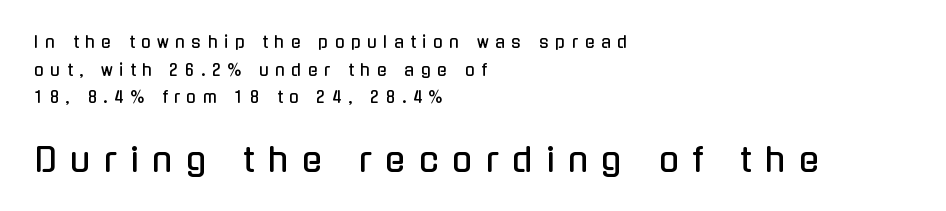
The image shows 33 px condensed sans-serif type, upright; set left-aligned, line spacing 1.72x, unusually wide letter spacing (+0.41 em), not underlined; the second (bottom) block is 2.06x larger; low stroke contrast and a medium x-height.
